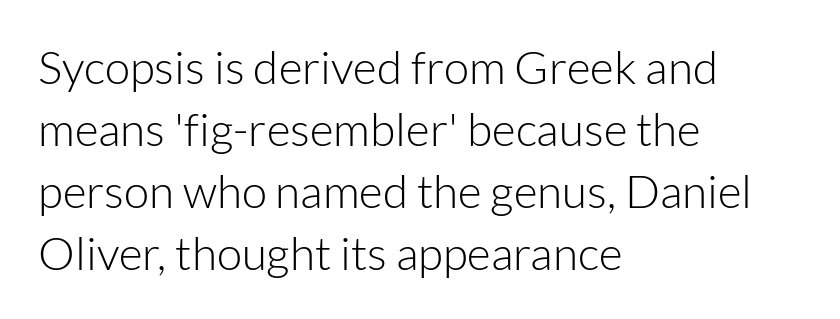
Q: Is the text bold? A: No.
Q: Is the text italic (slanted)? A: No, it is upright.
Q: Is the typeface a serif or a sans-serif typeface? A: Sans-serif.
Q: Is the text underlined? A: No.
Q: How is the paragraph aligned? A: Left-aligned.
Q: Is the spacing between letters normal or unusually wide? A: Normal.
Q: Is the spacing between lines tight, normal or loose? A: Normal.
Q: Width (condensed, normal, or wide)? A: Normal.
Q: Stroke contrast? A: Low.
Q: x-height? A: Medium.
Q: Monospaced? A: No.
